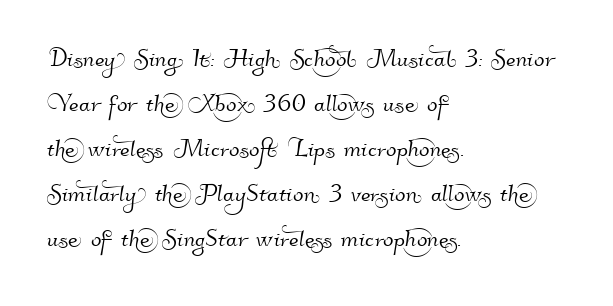
The image shows 31 px sans-serif type; set left-aligned, normal line spacing (1.45x), normal letter spacing, not underlined; high stroke contrast and a small x-height.
